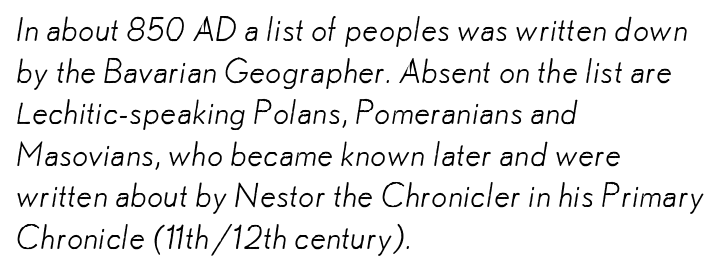
Honestly, the letter spacing is just normal — you wouldn't notice it. Reading down the block, your eye returns to a fixed left position each line. The rendering uses natural spacing where letterforms have individual widths. The font family rendered here belongs to the sans-serif group. The words here are not underlined. Stroke thickness stays within the range of a standard reading face or lighter.
